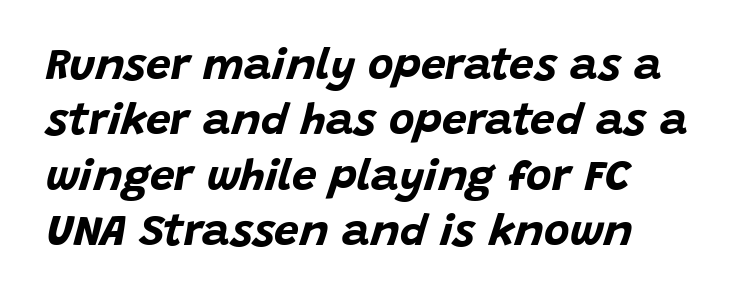
The image shows 44 px bold type, italic (leaning right); set left-aligned, normal line spacing (1.26x), normal letter spacing, not underlined; low stroke contrast and a large x-height.
